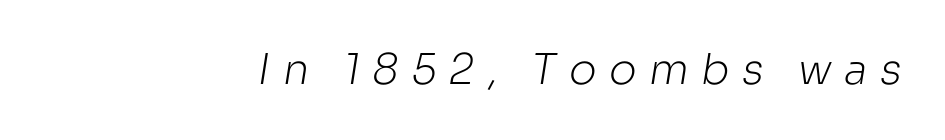
{"serif": "no", "bold": "no", "weight": "light", "width": "normal", "stroke_contrast": "low", "x_height": "medium", "monospaced": "no", "underline": "no", "align": "right", "letter_spacing": "wide", "letter_spacing_em": 0.29, "glyph_px": 42}
